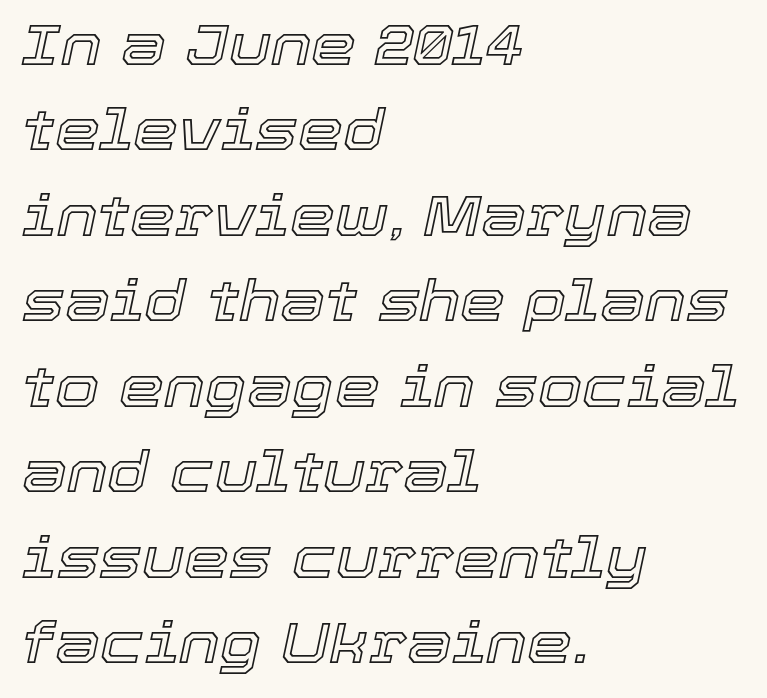
The space between consecutive lines is moderate. The letters sit at their default tracking, neither squeezed nor spread. Proportional: the letters do not fall into vertical columns. The lines in this sample share a left origin and differ only in where they stop. The zone under the glyphs is completely vacant.
